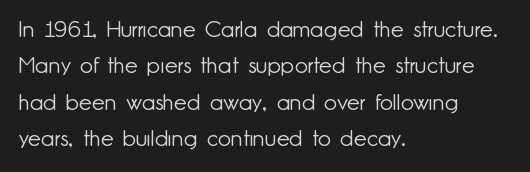
The image shows 23 px text type, upright; set left-aligned, normal line spacing (1.58x), normal letter spacing, not underlined.
